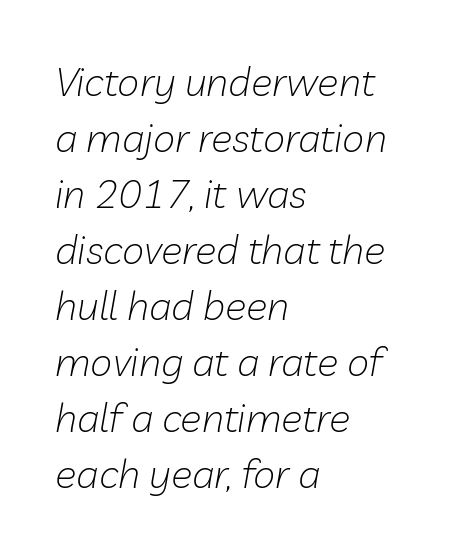
{"italic": "yes", "lean": "right", "slant_degrees": 10, "bold": "no", "weight": "light", "width": "normal", "stroke_contrast": "low", "x_height": "medium", "monospaced": "no", "underline": "no", "align": "left", "line_spacing": "normal", "line_spacing_ratio": 1.4, "letter_spacing": "normal", "letter_spacing_em": 0.0, "glyph_px": 40}
